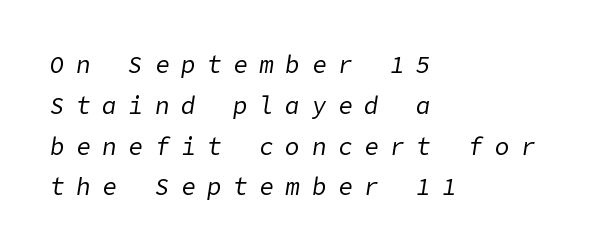
Characters are canted at an angle relative to the baseline's perpendicular. Vertical spacing — default. This rendering uses left alignment, leaving the right contour irregular. Display-style spreading of the glyphs; the letterfit is very open.
